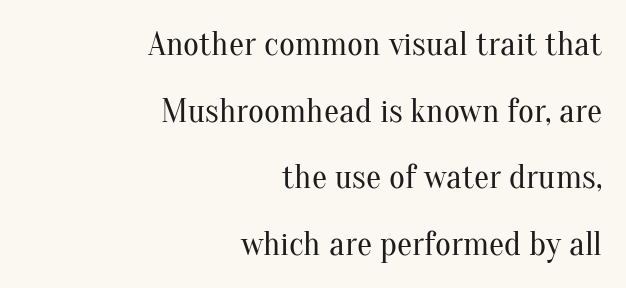
The image shows 34 px regular-weight serif type, upright; set right-aligned, loose line spacing (1.96x), normal letter spacing, not underlined; medium stroke contrast and a small x-height.
